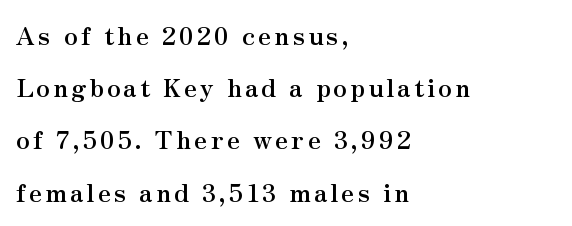
The image shows 25 px bold type, upright; set left-aligned, loose line spacing (2.09x), not underlined.
